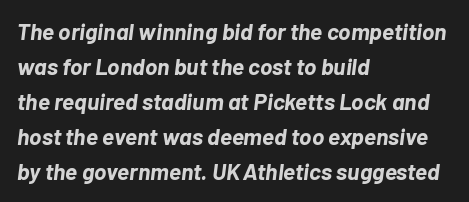
The image shows 23 px bold type, italic (leaning right); set left-aligned, normal line spacing (1.52x), normal letter spacing, not underlined.
